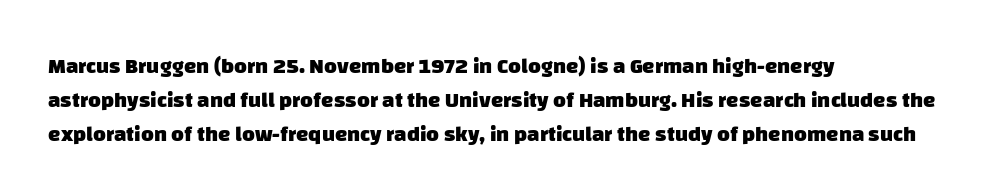
Q: Is the text bold? A: Yes.
Q: Is the text underlined? A: No.
Q: How is the paragraph aligned? A: Left-aligned.
Q: Is the spacing between letters normal or unusually wide? A: Normal.
Q: Is the spacing between lines tight, normal or loose? A: Normal.
